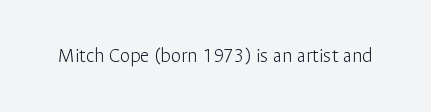
The passage shown is not underscored anywhere. The font's upright variant was chosen for this text. Stems here are at most as thick as an everyday book face. Observe the ordinary spacing: letters are neighbours, not strangers.
